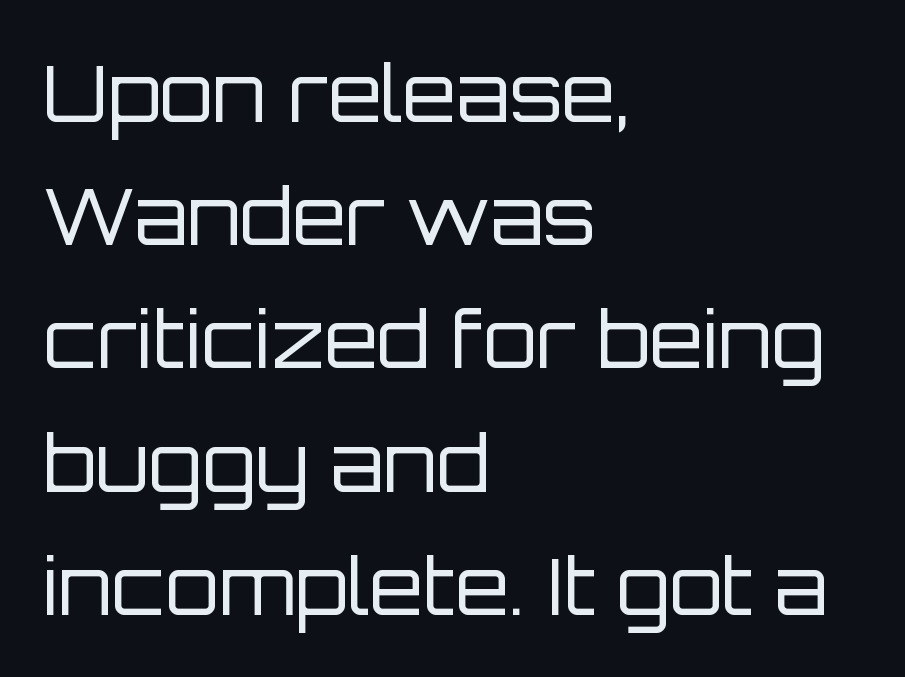
{"serif": "no", "italic": "no", "bold": "no", "weight": "regular", "width": "normal", "stroke_contrast": "low", "x_height": "large", "monospaced": "no", "underline": "no", "align": "left", "line_spacing": "normal", "line_spacing_ratio": 1.58, "letter_spacing": "normal", "letter_spacing_em": 0.0, "glyph_px": 78}
